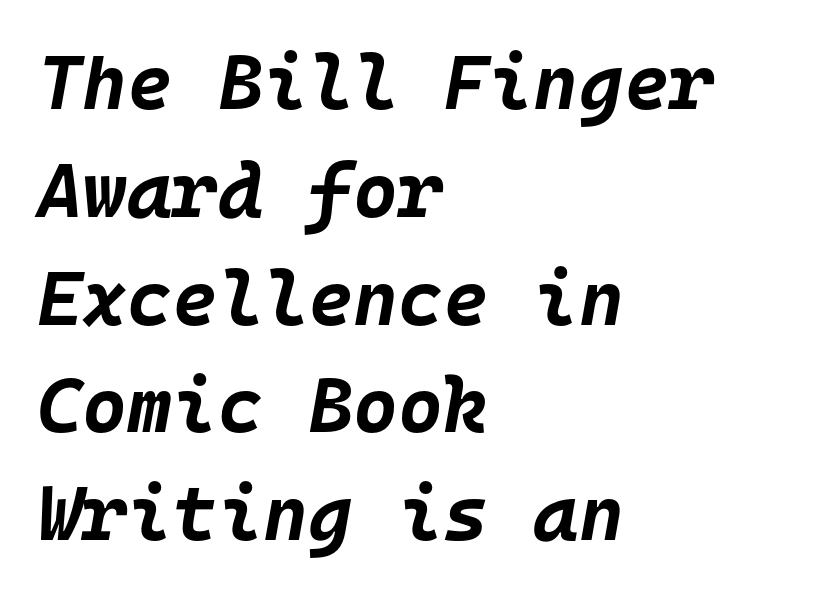
The image shows 77 px bold type, italic (leaning right), monospaced; set left-aligned, normal line spacing (1.4x), normal letter spacing, not underlined; low stroke contrast and a large x-height.
